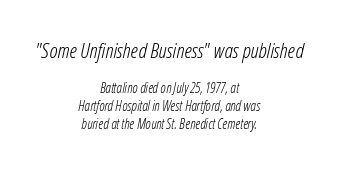
Q: Is the text bold? A: No.
Q: Is the text italic (slanted)? A: Yes, it leans right by about 12 degrees.
Q: Is the text underlined? A: No.
Q: How is the paragraph aligned? A: Centered.
Q: Is the spacing between letters normal or unusually wide? A: Normal.
Q: Is the spacing between lines tight, normal or loose? A: Normal.
Q: Which block of text is set in a larger size, the first (top) or the second (bottom)? A: The first (top) one.
